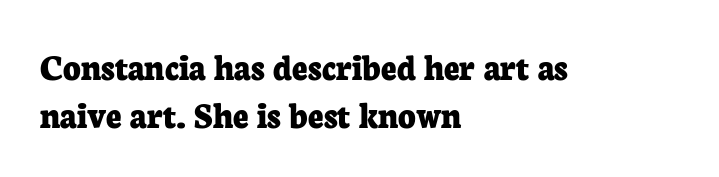
{"serif": "yes", "italic": "no", "bold": "yes", "weight": "bold", "width": "normal", "stroke_contrast": "low", "x_height": "medium", "monospaced": "no", "underline": "no", "align": "left", "line_spacing": "normal", "line_spacing_ratio": 1.26, "letter_spacing": "normal", "letter_spacing_em": 0.0, "glyph_px": 38}
